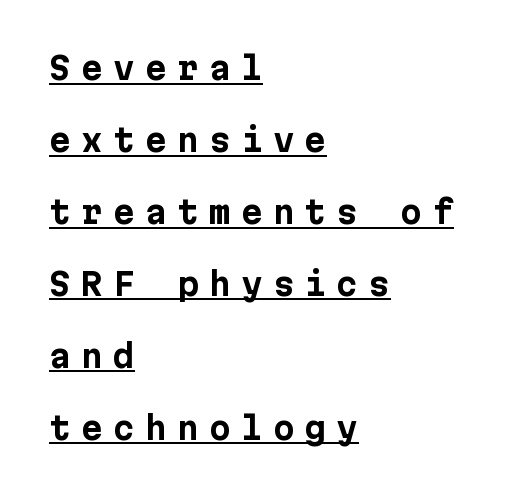
The image shows 31 px bold sans-serif type, upright; set left-aligned, loose line spacing (2.32x), unusually wide letter spacing (+0.33 em), underlined; low stroke contrast and a medium x-height.
